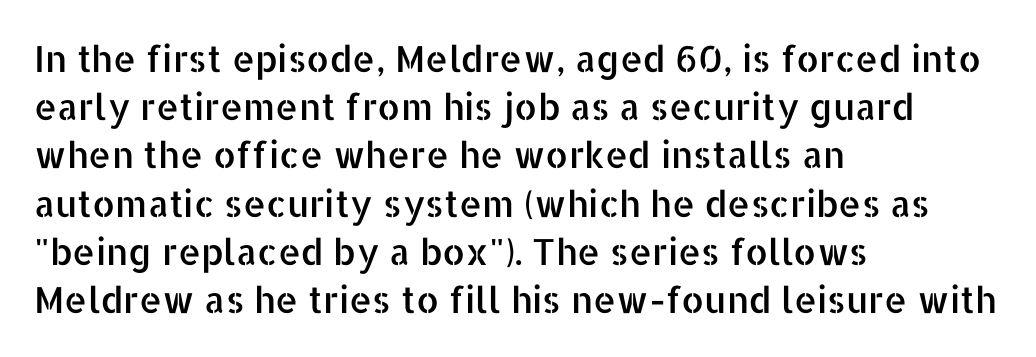
The image shows 36 px sans-serif type, upright; set left-aligned, normal line spacing (1.34x), normal letter spacing, not underlined; low stroke contrast and a medium x-height.
